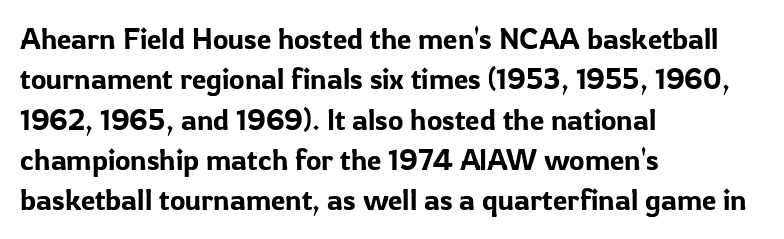
A normal amount of white space separates one row of letters from the next. A typesetter would label this face a sans. The tracking reads as untouched default to a designer's eye. Bare-footed words on every line.
